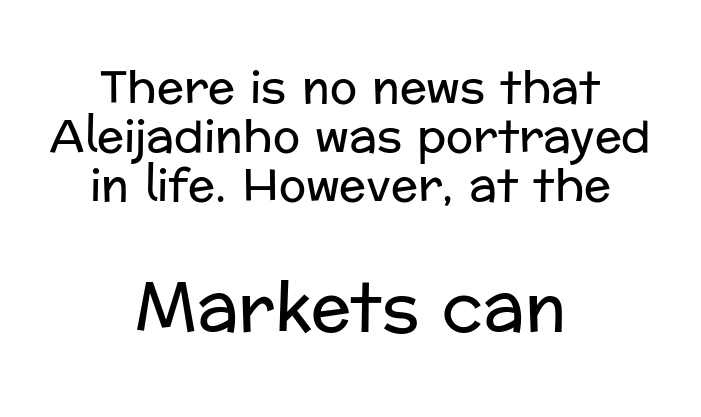
The image shows 67 px regular-weight sans-serif type, upright; set centered, tight line spacing (1.09x), normal letter spacing, not underlined; the second (bottom) block is 1.49x larger; low stroke contrast and a medium x-height.
